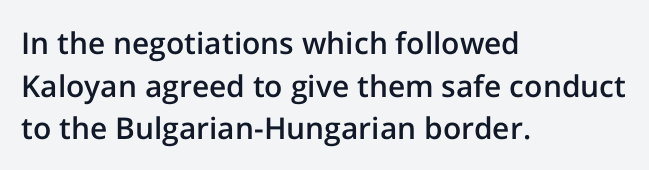
{"serif": "no", "italic": "no", "bold": "semi", "weight": "semibold", "width": "normal", "stroke_contrast": "low", "x_height": "medium", "monospaced": "no", "underline": "no", "align": "left", "line_spacing": "normal", "line_spacing_ratio": 1.42, "letter_spacing": "normal", "letter_spacing_em": 0.0, "glyph_px": 30}
